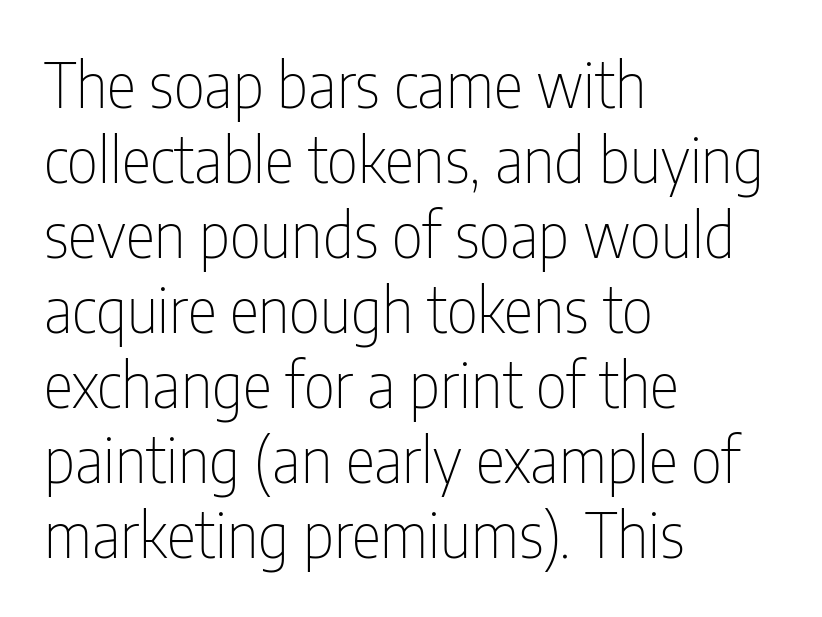
{"serif": "no", "italic": "no", "bold": "no", "weight": "thin", "width": "condensed", "stroke_contrast": "low", "x_height": "medium", "monospaced": "no", "underline": "no", "align": "left", "line_spacing_ratio": 1.21, "letter_spacing": "normal", "letter_spacing_em": 0.0, "glyph_px": 62}
